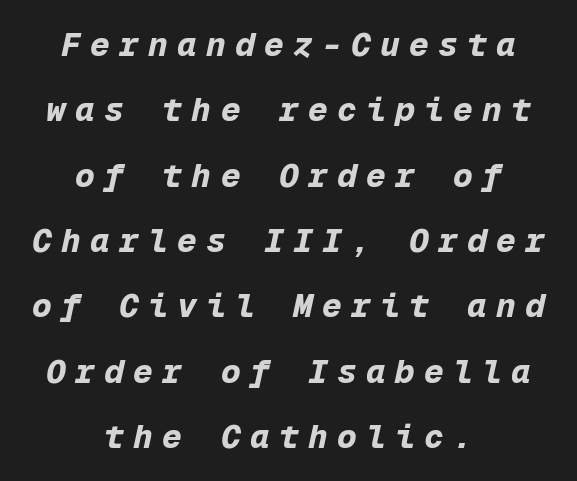
Does the lettering tilt? It does — this is italic. This rendering widens character spacing well past its baseline value. The whitespace from short lines is split evenly between both sides. Summary of weight: heavy, a full bold.
